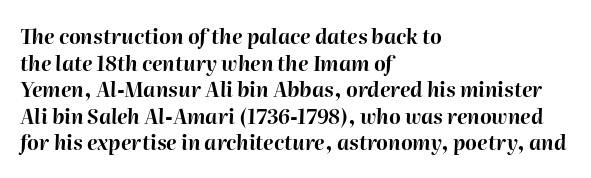
{"italic": "yes", "lean": "right", "slant_degrees": 2, "bold": "yes", "underline": "no", "align": "left", "line_spacing": "normal", "line_spacing_ratio": 1.33, "letter_spacing": "normal", "letter_spacing_em": 0.0, "glyph_px": 20}
